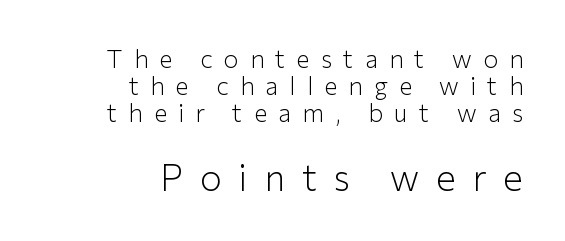
Caption: face not bold, strokes unweighted. Notice how the passage keeps a crisp vertical edge on the right only. Vertically, the passage feels compressed, each row crowding the next. Words float on clear page, feet unadorned.
